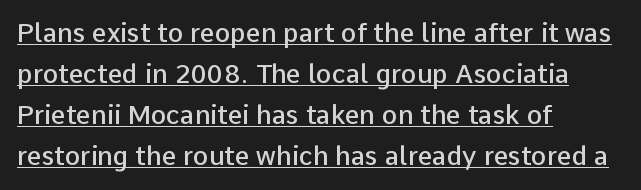
{"italic": "no", "bold": "semi", "underline": "yes", "align": "left", "line_spacing": "normal", "line_spacing_ratio": 1.58, "letter_spacing": "normal", "letter_spacing_em": 0.0, "glyph_px": 26}
